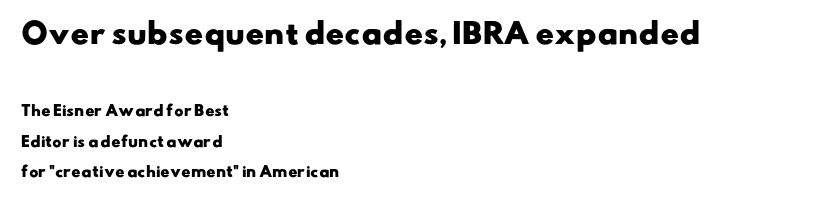
{"serif": "no", "bold": "yes", "weight": "heavy", "width": "wide", "stroke_contrast": "low", "x_height": "small", "monospaced": "no", "underline": "no", "align": "left", "line_spacing": "loose", "line_spacing_ratio": 2.18, "letter_spacing": "normal", "letter_spacing_em": 0.0, "larger_block": "first", "size_ratio": 2.0, "glyph_px": 28}
